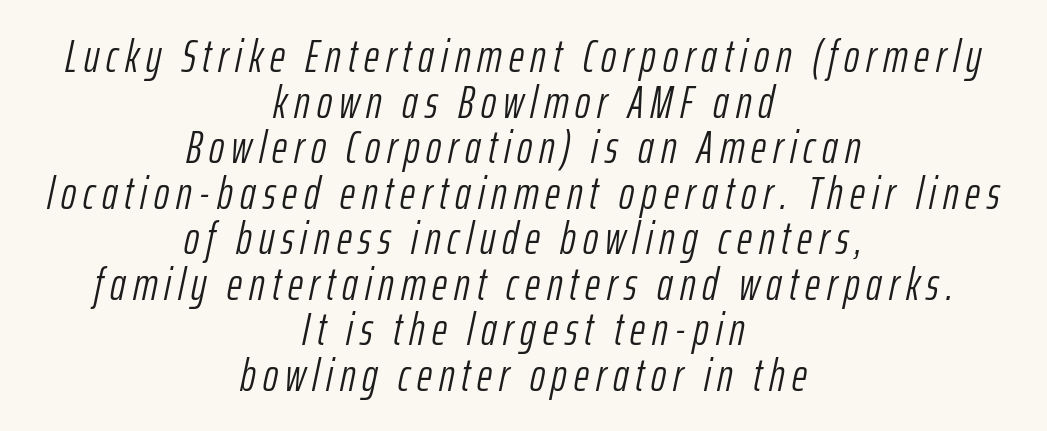
{"italic": "yes", "lean": "right", "slant_degrees": 12, "bold": "no", "weight": "light", "width": "condensed", "stroke_contrast": "low", "x_height": "medium", "monospaced": "no", "underline": "no", "align": "center", "line_spacing": "tight", "line_spacing_ratio": 0.99, "glyph_px": 46}
